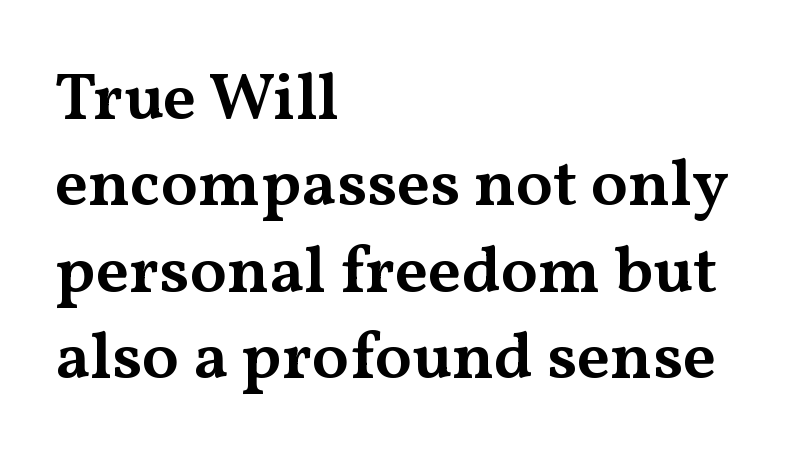
{"serif": "yes", "italic": "no", "bold": "semi", "weight": "semibold", "width": "wide", "stroke_contrast": "medium", "x_height": "medium", "monospaced": "no", "underline": "no", "align": "left", "line_spacing": "normal", "line_spacing_ratio": 1.29, "letter_spacing": "normal", "letter_spacing_em": 0.0, "glyph_px": 67}
